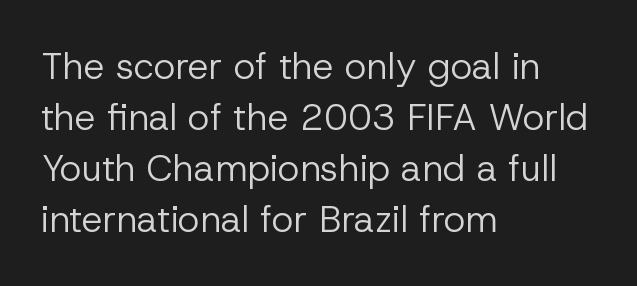
{"serif": "no", "italic": "no", "bold": "no", "weight": "regular", "width": "normal", "stroke_contrast": "low", "x_height": "medium", "monospaced": "no", "underline": "no", "align": "left", "line_spacing": "normal", "line_spacing_ratio": 1.38, "letter_spacing": "normal", "letter_spacing_em": 0.0, "glyph_px": 37}
